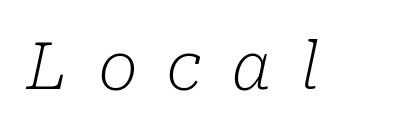
Q: Is the text bold? A: No.
Q: Is the text italic (slanted)? A: Yes, it leans right by about 10 degrees.
Q: Is the typeface a serif or a sans-serif typeface? A: Serif.
Q: Is the text underlined? A: No.
Q: Is the spacing between letters normal or unusually wide? A: Unusually wide.
Q: Width (condensed, normal, or wide)? A: Normal.
Q: Stroke contrast? A: Low.
Q: x-height? A: Medium.
Q: Monospaced? A: No.
